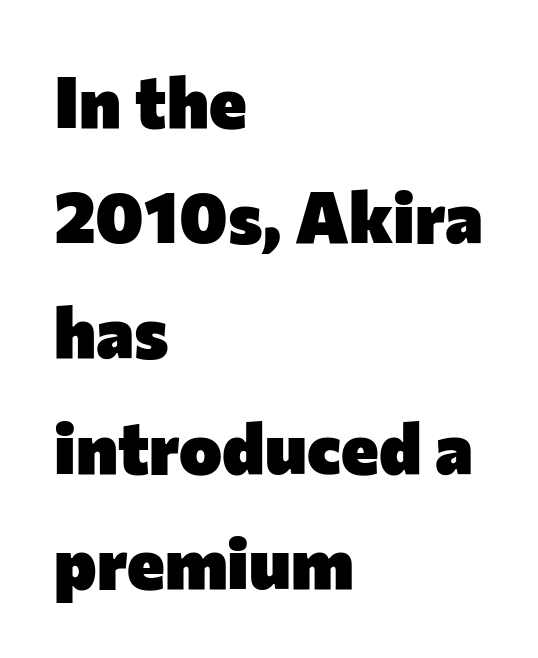
The letterforms sit shoulder to shoulder at normal distance. Posture: upright roman. The space beneath each line is pristine and unruled. Plenty of ink on the page — the face is bold. These lines are rendered in a variable-pitch font.
